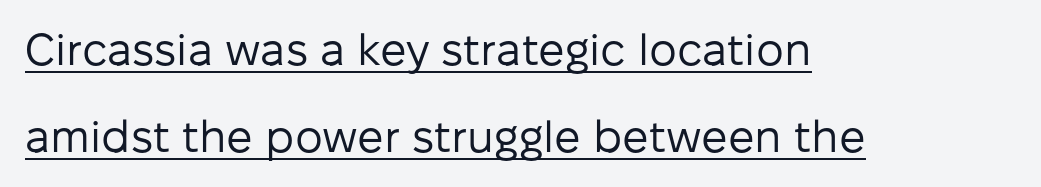
{"serif": "no", "italic": "no", "bold": "no", "weight": "regular", "width": "normal", "stroke_contrast": "low", "x_height": "medium", "monospaced": "no", "underline": "yes", "align": "left", "line_spacing": "loose", "line_spacing_ratio": 1.98, "letter_spacing": "normal", "letter_spacing_em": 0.0, "glyph_px": 44}
